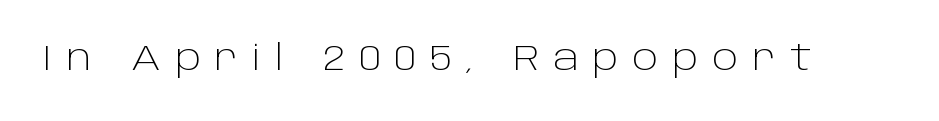
The letters stand upright; this is a roman face. Varying glyph widths throughout — classic text-font behaviour. Tracking here is generous; glyphs stand well apart from one another. These glyphs show unthickened strokes, regular width or finer. Stroke terminals: plain, sans-serif.
